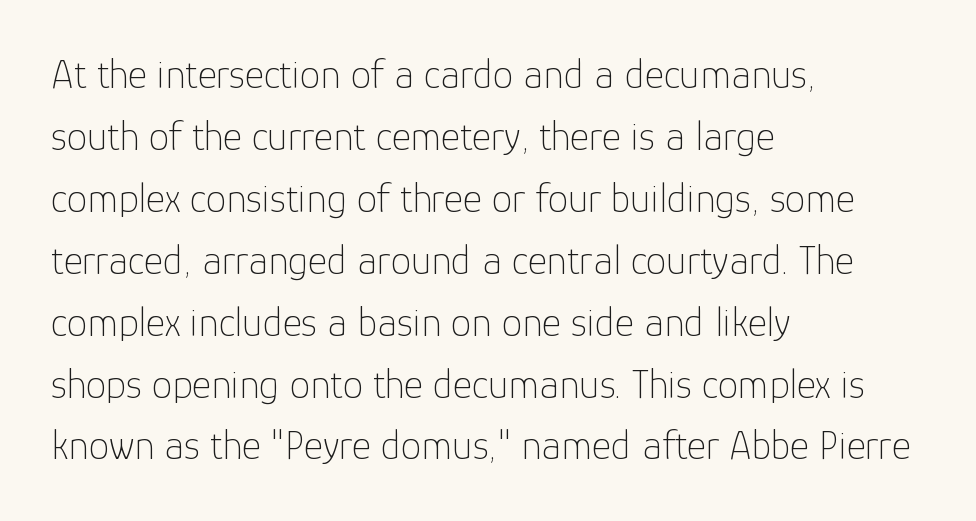
Q: Is the text bold? A: No.
Q: Is the text italic (slanted)? A: No, it is upright.
Q: Is the typeface a serif or a sans-serif typeface? A: Sans-serif.
Q: Is the text underlined? A: No.
Q: How is the paragraph aligned? A: Left-aligned.
Q: Is the spacing between letters normal or unusually wide? A: Normal.
Q: Is the spacing between lines tight, normal or loose? A: Normal.
Q: Width (condensed, normal, or wide)? A: Normal.
Q: Stroke contrast? A: Low.
Q: x-height? A: Medium.
Q: Monospaced? A: No.
